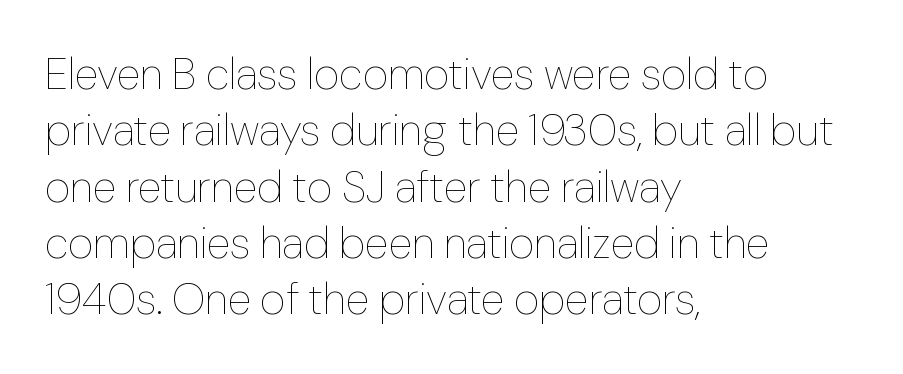
Q: Is the text bold? A: No.
Q: Is the text italic (slanted)? A: No, it is upright.
Q: Is the text underlined? A: No.
Q: How is the paragraph aligned? A: Left-aligned.
Q: Is the spacing between letters normal or unusually wide? A: Normal.
Q: Is the spacing between lines tight, normal or loose? A: Normal.
Q: Width (condensed, normal, or wide)? A: Normal.
Q: Stroke contrast? A: Low.
Q: x-height? A: Medium.
Q: Monospaced? A: No.
